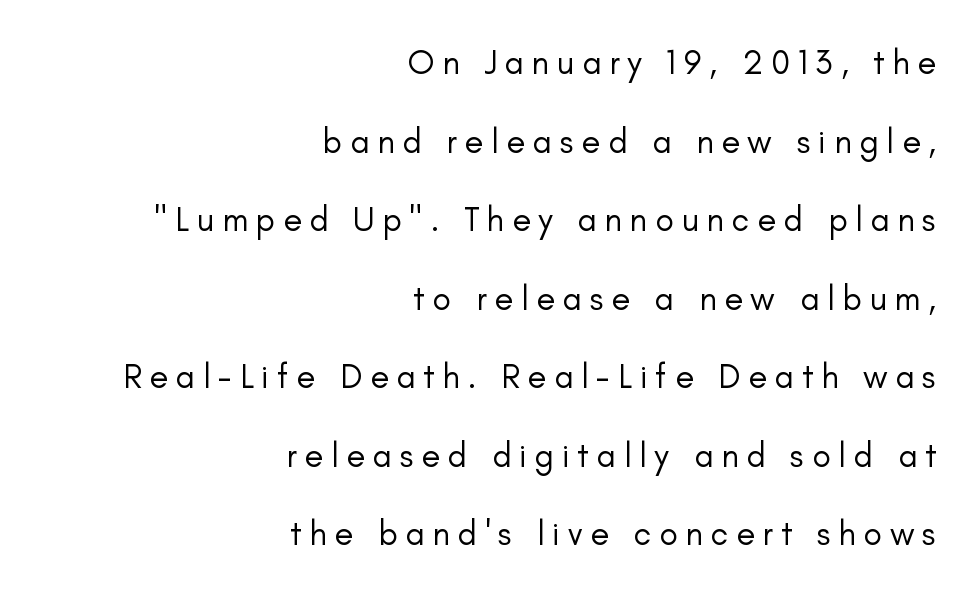
Looks like regular typesetting: each glyph gets only the width it needs. Nothing heavy about these letters — not bold at all. Leading: increased. Has an underline been added? It has not.
